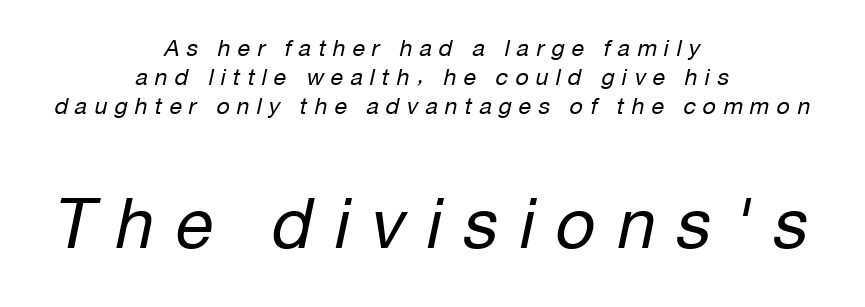
{"italic": "yes", "lean": "right", "slant_degrees": 12, "bold": "no", "weight": "regular", "width": "normal", "stroke_contrast": "low", "x_height": "medium", "monospaced": "no", "underline": "no", "align": "center", "line_spacing": "normal", "line_spacing_ratio": 1.26, "letter_spacing": "wide", "letter_spacing_em": 0.31, "larger_block": "second", "size_ratio": 3.0, "glyph_px": 69}
